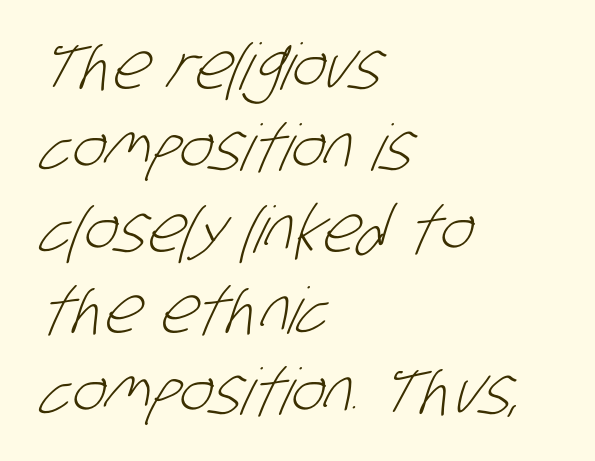
Nothing sits at the stroke ends, so this counts as sans-serif. This sample is left-justified, so line endings fall wherever the words run out. This sample keeps an unexceptional amount of space between lines. The area under the type is left untouched.
